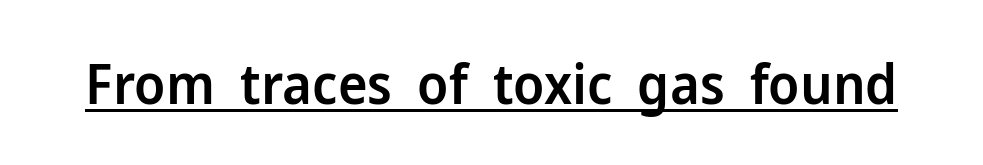
Q: Is the text bold? A: Semi-bold.
Q: Is the text italic (slanted)? A: No, it is upright.
Q: Is the typeface a serif or a sans-serif typeface? A: Sans-serif.
Q: Is the text underlined? A: Yes.
Q: Is the spacing between letters normal or unusually wide? A: Normal.
Q: Width (condensed, normal, or wide)? A: Normal.
Q: Stroke contrast? A: Low.
Q: x-height? A: Medium.
Q: Monospaced? A: No.
